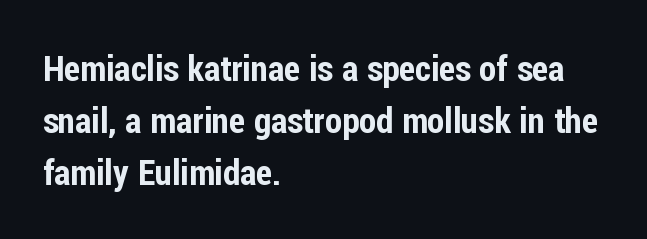
Where is the straight margin? On the left. Note the varied advance widths — an 'i' is clearly narrower than an 'm'. This block has exactly the height ordinary leading produces. A sans-serif font was chosen for this passage. Here the glyphs are tracked normally, forming tight word shapes.
